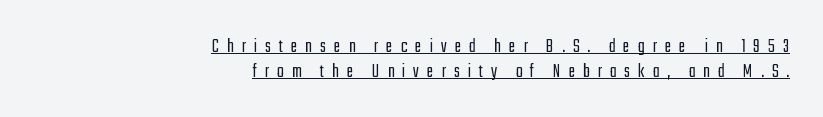
All the whitespace from short lines collects on the left. Stem width sits at or under what a default text font uses. This rendering features underlined lettering. Unlike italic type, these characters show no tilt at all.
